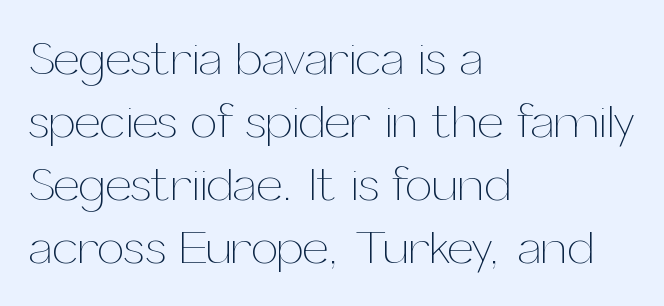
{"italic": "no", "bold": "no", "weight": "thin", "width": "normal", "stroke_contrast": "medium", "x_height": "medium", "monospaced": "no", "underline": "no", "align": "left", "line_spacing": "normal", "line_spacing_ratio": 1.31, "letter_spacing": "normal", "letter_spacing_em": 0.0, "glyph_px": 48}
